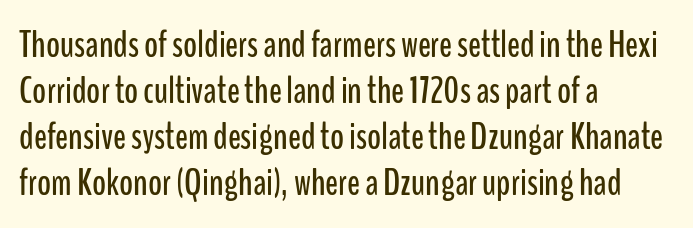
The image shows 38 px condensed sans-serif type, upright; set left-aligned, line spacing 1.21x, normal letter spacing, not underlined; low stroke contrast and a medium x-height.
